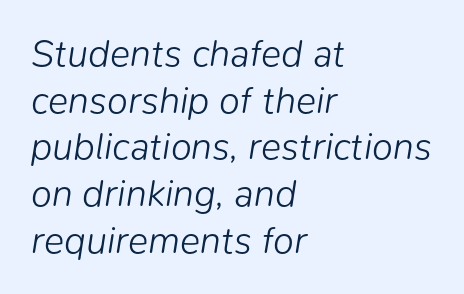
The image shows 38 px light type, italic (leaning right); set left-aligned, line spacing 1.23x, normal letter spacing, not underlined; low stroke contrast and a medium x-height.
